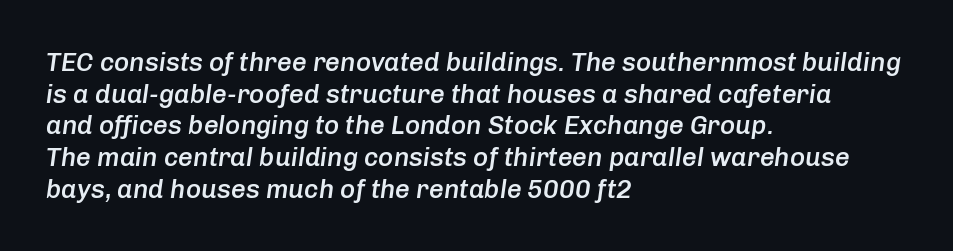
Q: Is the text bold? A: Semi-bold.
Q: Is the text italic (slanted)? A: Yes, it leans right by about 8 degrees.
Q: Is the text underlined? A: No.
Q: How is the paragraph aligned? A: Left-aligned.
Q: Is the spacing between letters normal or unusually wide? A: Normal.
